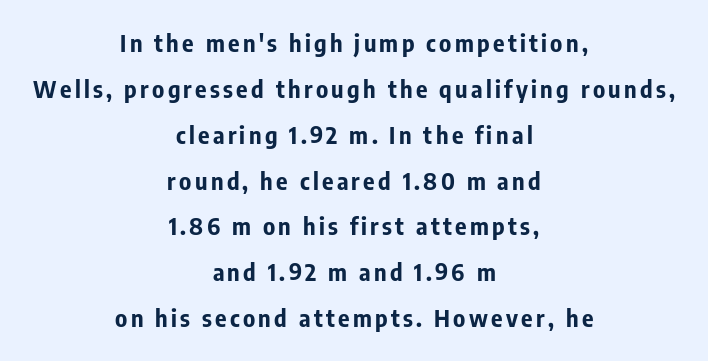
Typeset on center — no edge is straight. Each row of text sits above clean, open space. A typesetter would call this leading open, well beyond the default. The lettering holds an erect, upright posture throughout.
